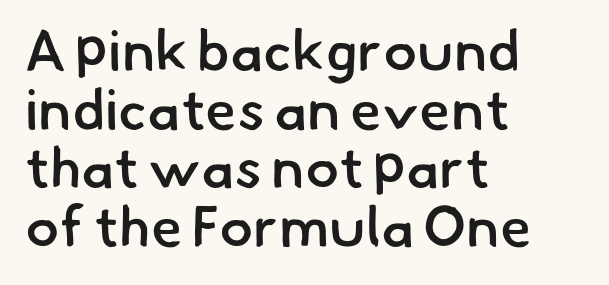
Q: Is the text bold? A: Semi-bold.
Q: Is the typeface a serif or a sans-serif typeface? A: Sans-serif.
Q: Is the text underlined? A: No.
Q: How is the paragraph aligned? A: Left-aligned.
Q: Is the spacing between letters normal or unusually wide? A: Normal.
Q: Is the spacing between lines tight, normal or loose? A: Tight.
Q: Width (condensed, normal, or wide)? A: Normal.
Q: Stroke contrast? A: Low.
Q: x-height? A: Small.
Q: Monospaced? A: No.
